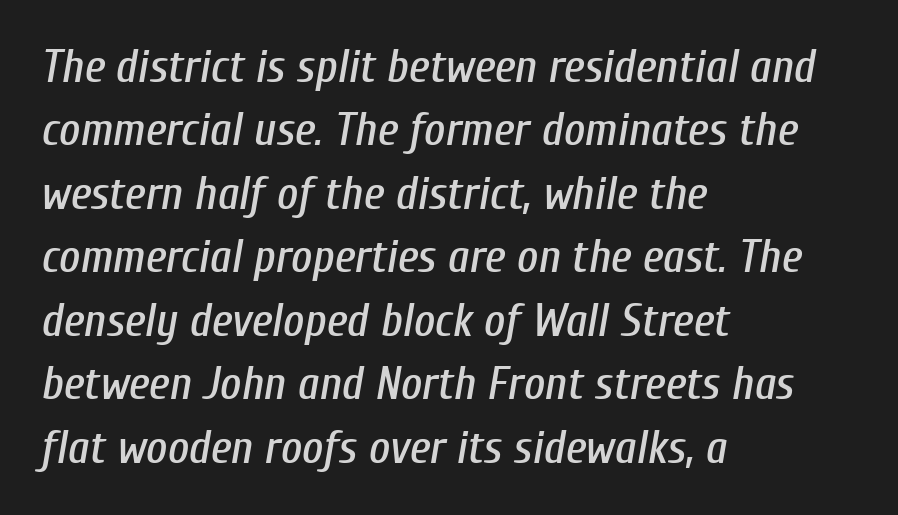
Q: Is the text italic (slanted)? A: Yes, it leans right by about 10 degrees.
Q: Is the text underlined? A: No.
Q: How is the paragraph aligned? A: Left-aligned.
Q: Is the spacing between letters normal or unusually wide? A: Normal.
Q: Is the spacing between lines tight, normal or loose? A: Normal.
Q: Width (condensed, normal, or wide)? A: Condensed.
Q: Stroke contrast? A: Low.
Q: x-height? A: Medium.
Q: Monospaced? A: No.
